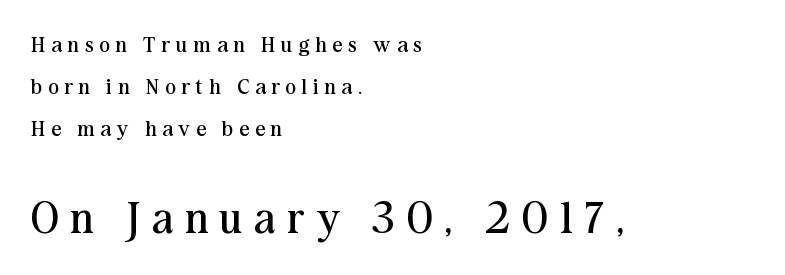
The image shows 44 px regular-weight serif type, upright; set left-aligned, loose line spacing (1.9x), unusually wide letter spacing (+0.27 em), not underlined; the second (bottom) block is 2.0x larger; medium stroke contrast and a medium x-height.
